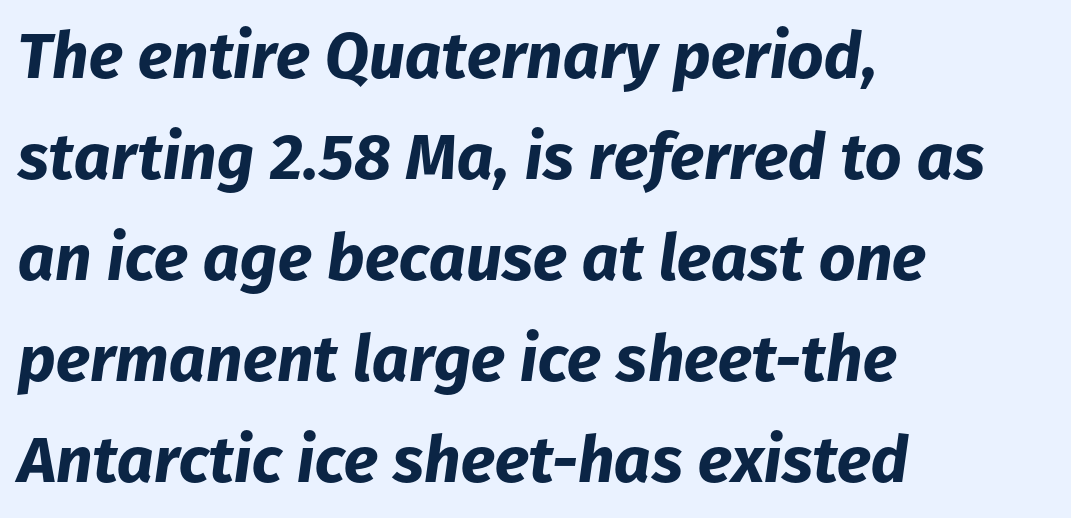
The image shows 64 px bold type, italic (leaning right); set left-aligned, normal line spacing (1.58x), normal letter spacing, not underlined; low stroke contrast and a medium x-height.
